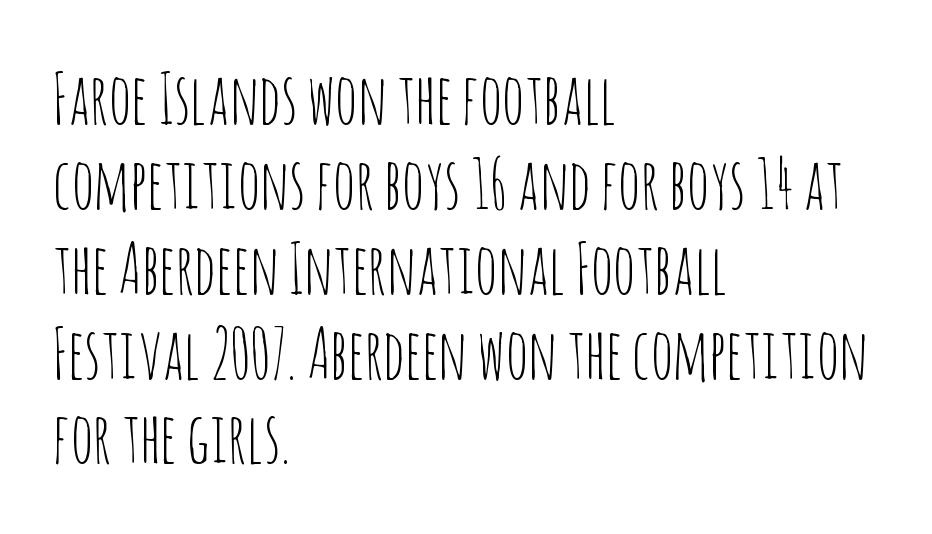
The image shows 69 px thin, condensed sans-serif type, upright; set left-aligned, line spacing 1.23x, normal letter spacing, not underlined; low stroke contrast and a large x-height.
